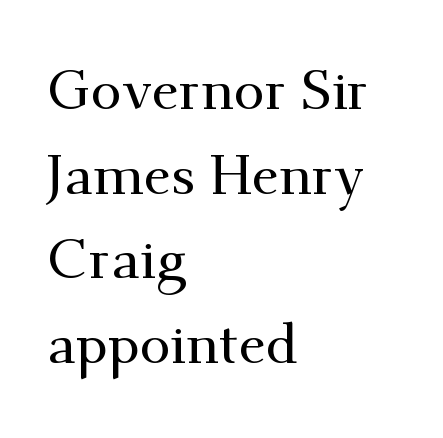
The image shows 56 px serif type, upright; set left-aligned, normal line spacing (1.51x), normal letter spacing, not underlined; medium stroke contrast and a small x-height.
